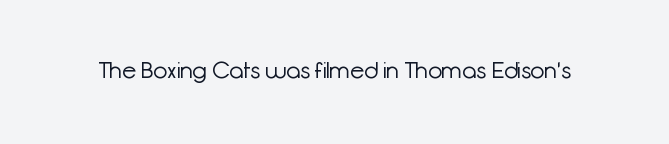
The image shows 23 px text type, upright; set normal letter spacing, not underlined.
